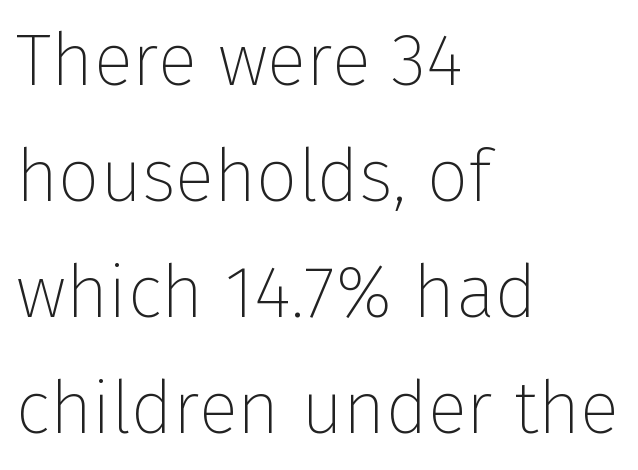
Q: Is the text bold? A: No.
Q: Is the text italic (slanted)? A: No, it is upright.
Q: Is the typeface a serif or a sans-serif typeface? A: Sans-serif.
Q: Is the text underlined? A: No.
Q: How is the paragraph aligned? A: Left-aligned.
Q: Is the spacing between letters normal or unusually wide? A: Normal.
Q: Is the spacing between lines tight, normal or loose? A: Normal.
Q: Width (condensed, normal, or wide)? A: Normal.
Q: Stroke contrast? A: Low.
Q: x-height? A: Medium.
Q: Monospaced? A: No.
